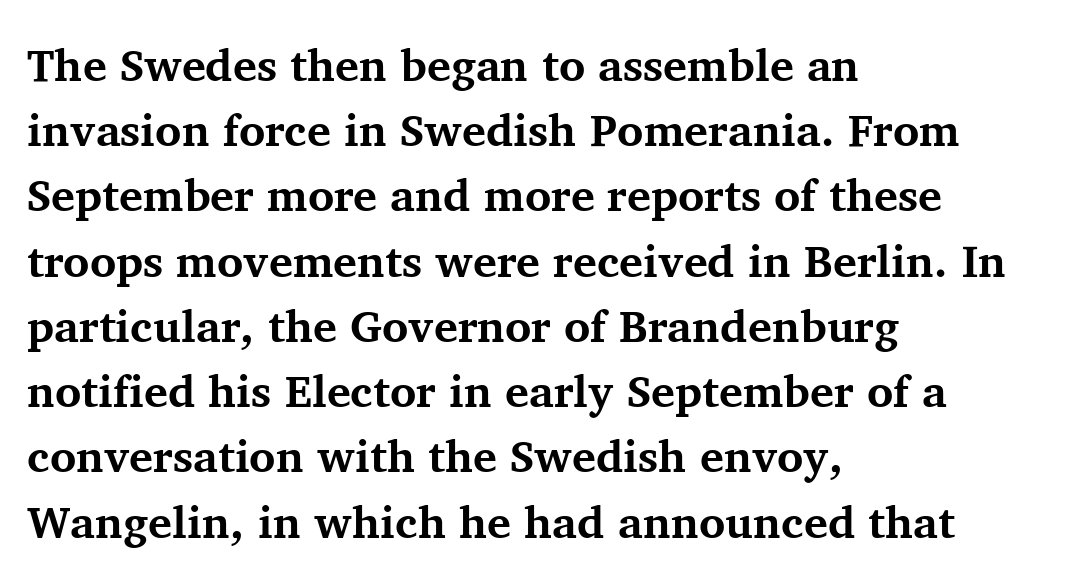
Q: Is the text bold? A: Yes.
Q: Is the text italic (slanted)? A: No, it is upright.
Q: Is the typeface a serif or a sans-serif typeface? A: Serif.
Q: Is the text underlined? A: No.
Q: How is the paragraph aligned? A: Left-aligned.
Q: Is the spacing between letters normal or unusually wide? A: Normal.
Q: Is the spacing between lines tight, normal or loose? A: Normal.
Q: Width (condensed, normal, or wide)? A: Normal.
Q: Stroke contrast? A: Medium.
Q: x-height? A: Medium.
Q: Monospaced? A: No.
